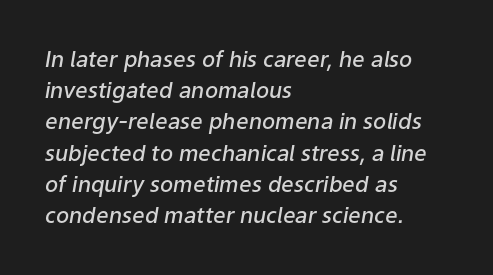
The image shows 22 px text type, italic (leaning right); set left-aligned, normal line spacing (1.42x), normal letter spacing, not underlined.
